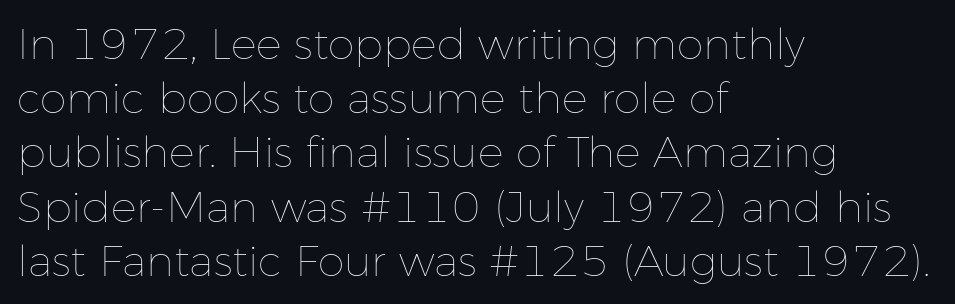
{"italic": "no", "bold": "no", "weight": "thin", "width": "normal", "stroke_contrast": "low", "x_height": "medium", "monospaced": "no", "underline": "no", "align": "left", "line_spacing": "normal", "line_spacing_ratio": 1.26, "letter_spacing": "normal", "letter_spacing_em": 0.0, "glyph_px": 43}
